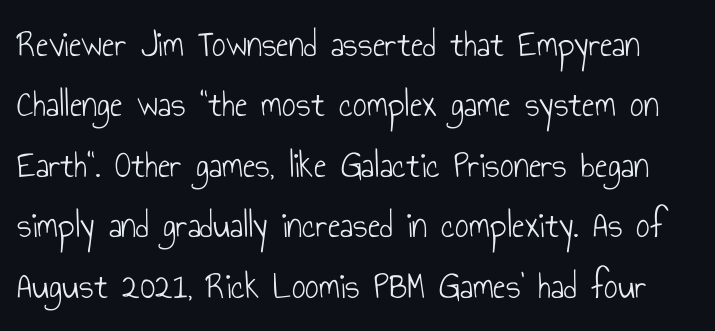
The image shows 38 px light, condensed sans-serif type, upright; set normal line spacing (1.59x), normal letter spacing, not underlined; low stroke contrast and a small x-height.
